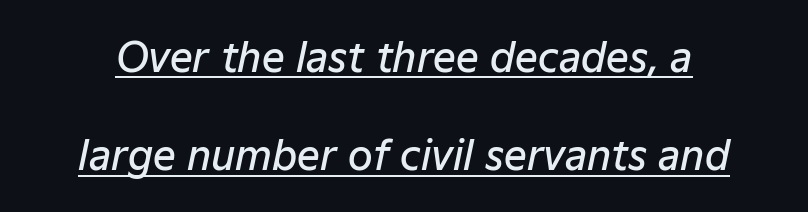
The passage shown leans; its letterforms are oblique. Character widths vary here, with narrow letters taking less room than wide ones. Like a heading marked for emphasis, these lines bear an underscore. The rendering uses a semibold face; strokes are thickened but not to full bold. This sample uses plain, unmodified letter spacing. The rendering uses a large line-height, opening up the rows.
